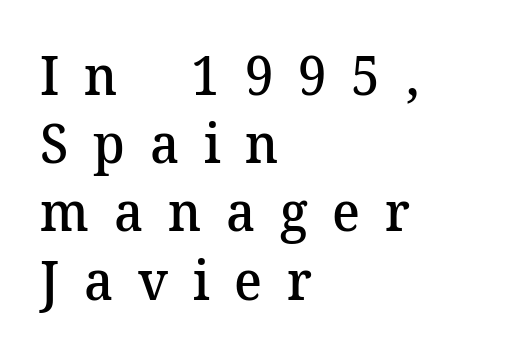
The image shows 55 px semibold serif type, upright; set left-aligned, line spacing 1.24x, unusually wide letter spacing (+0.45 em), not underlined; medium stroke contrast and a medium x-height.
